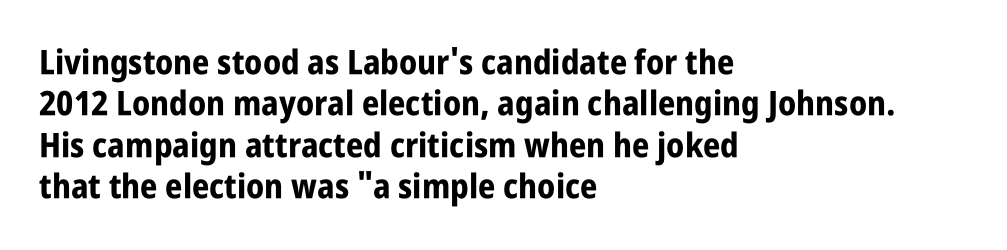
The image shows 34 px bold, condensed sans-serif type, upright; set left-aligned, line spacing 1.22x, normal letter spacing, not underlined; low stroke contrast and a large x-height.
